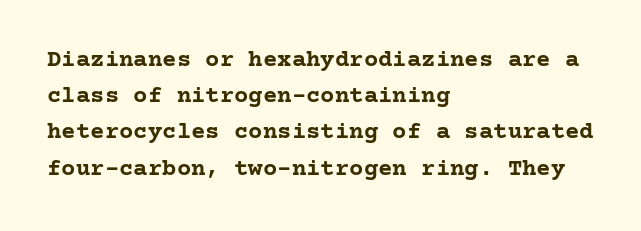
{"italic": "no", "bold": "yes", "underline": "no", "align": "left", "line_spacing": "normal", "line_spacing_ratio": 1.51, "letter_spacing": "normal", "letter_spacing_em": 0.0, "glyph_px": 24}
